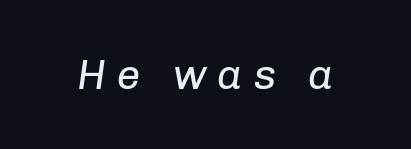
The image shows 42 px regular-weight type, italic (leaning right); set unusually wide letter spacing (+0.26 em), not underlined; low stroke contrast and a medium x-height.
